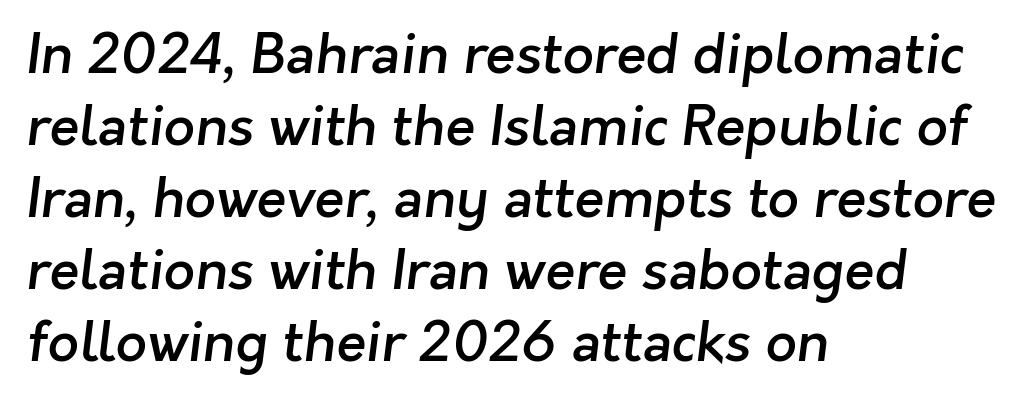
This sample has the flowing, uneven cadence of proportional lettering. Compared with an ordinary text face, these strokes are moderately heavier — a semibold. Any mark beneath the type? The region is blank. You could call the tracking neutral — neither tight nor loose. Each letter's strokes conclude bluntly, with no projecting serifs.
